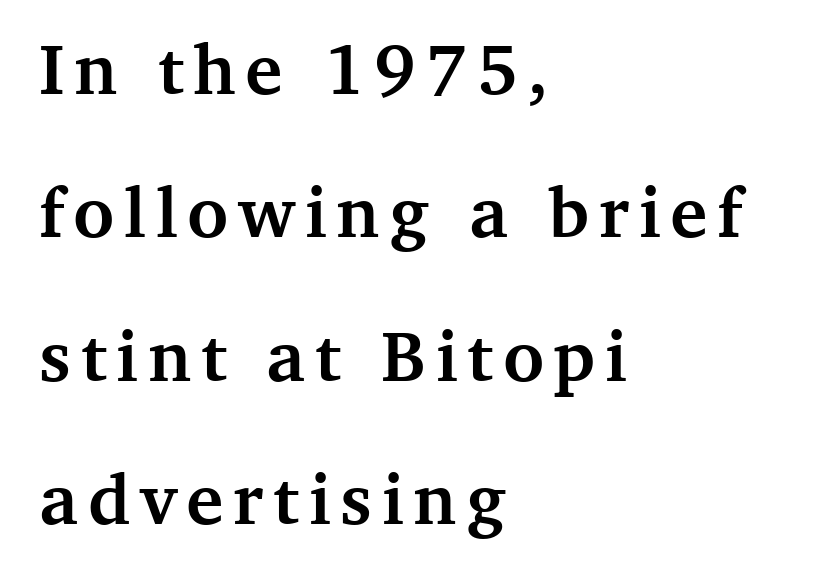
Note the varied advance widths — an 'i' is clearly narrower than an 'm'. The compositor pushed each line to the left boundary. This is roman type, the default non-slanted kind. Leading is clearly above the norm, producing a sparse column. This rendering employs a face with finishing strokes, i.e., a serif.
